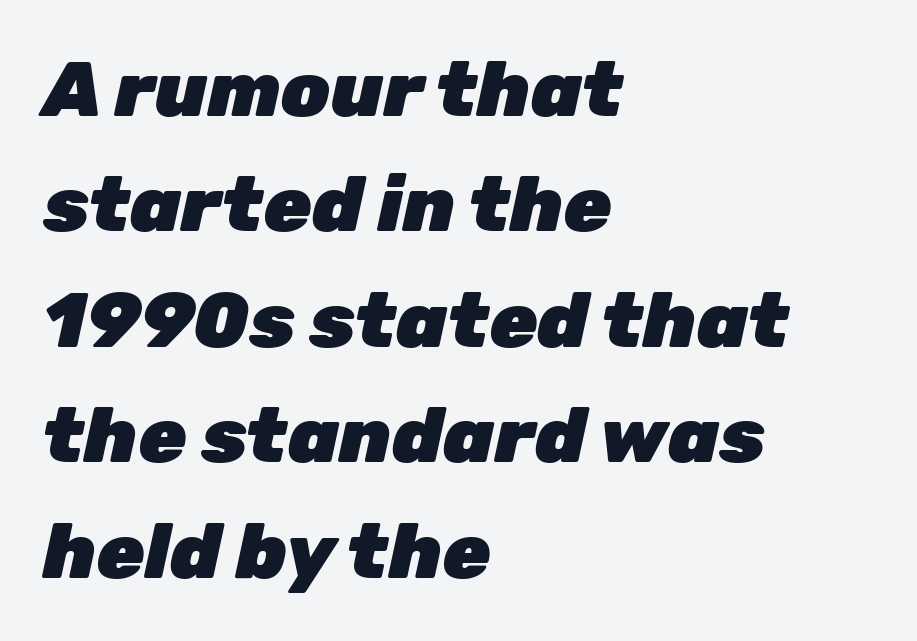
{"italic": "yes", "lean": "right", "slant_degrees": 12, "bold": "yes", "weight": "heavy", "width": "normal", "stroke_contrast": "low", "x_height": "medium", "monospaced": "no", "underline": "no", "align": "left", "line_spacing": "normal", "line_spacing_ratio": 1.48, "letter_spacing": "normal", "letter_spacing_em": 0.0, "glyph_px": 78}
